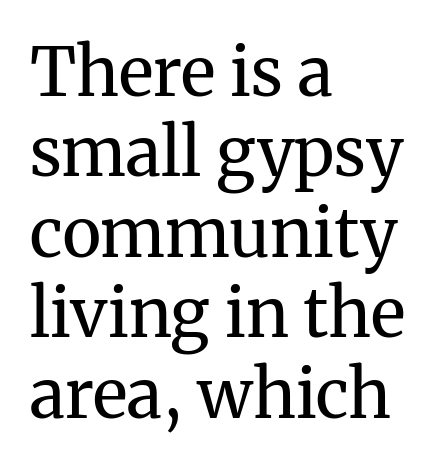
{"serif": "yes", "italic": "no", "bold": "no", "weight": "regular", "width": "normal", "stroke_contrast": "medium", "x_height": "medium", "monospaced": "no", "underline": "no", "align": "left", "line_spacing_ratio": 1.2, "letter_spacing": "normal", "letter_spacing_em": 0.0, "glyph_px": 67}
